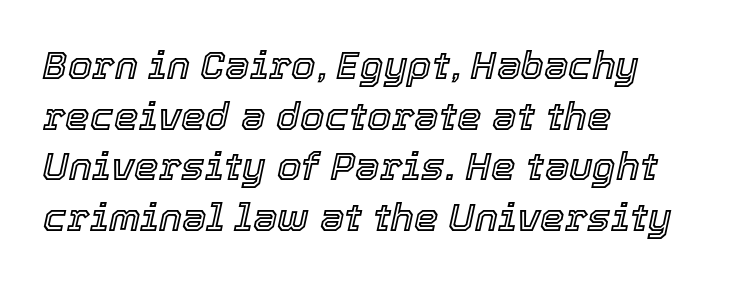
The image shows 39 px text type, italic (leaning right); set left-aligned, normal line spacing (1.3x), normal letter spacing, not underlined; a medium x-height.
